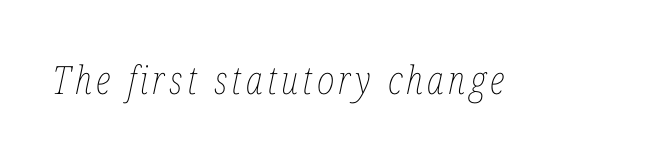
The image shows 39 px thin, condensed type, italic (leaning right); set not underlined; low stroke contrast and a medium x-height.
